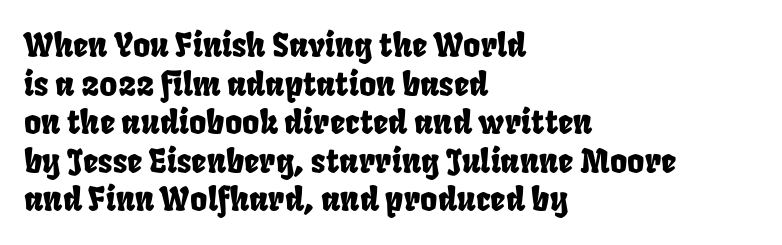
The image shows 33 px condensed type; set left-aligned, line spacing 1.17x, normal letter spacing, not underlined; low stroke contrast and a large x-height.
